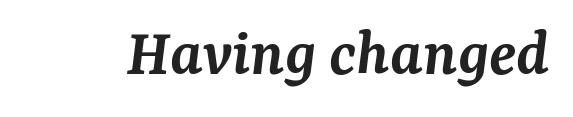
The image shows 68 px semibold serif type, italic (leaning right); set normal letter spacing, not underlined; medium stroke contrast and a medium x-height.
